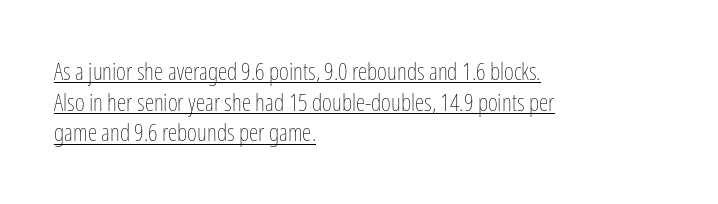
The image shows 24 px text type, upright; set left-aligned, normal line spacing (1.28x), normal letter spacing, underlined.
